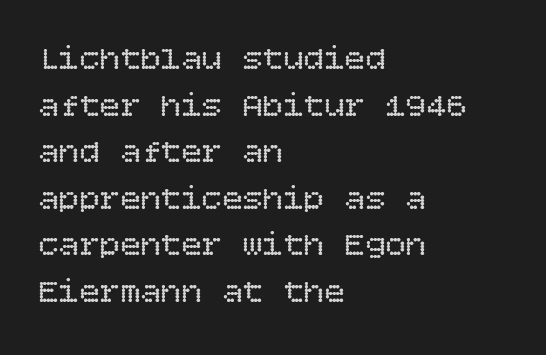
The image shows 34 px regular-weight type, upright; set left-aligned, normal line spacing (1.37x), normal letter spacing, not underlined; low stroke contrast and a large x-height.
